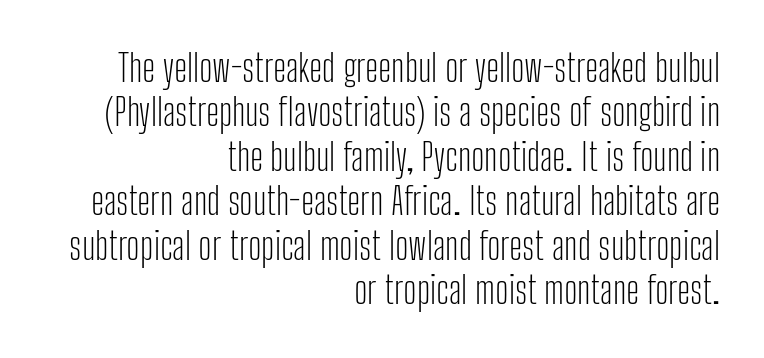
The image shows 38 px light, condensed sans-serif type, upright; set right-aligned, line spacing 1.17x, normal letter spacing, not underlined; low stroke contrast and a medium x-height.
